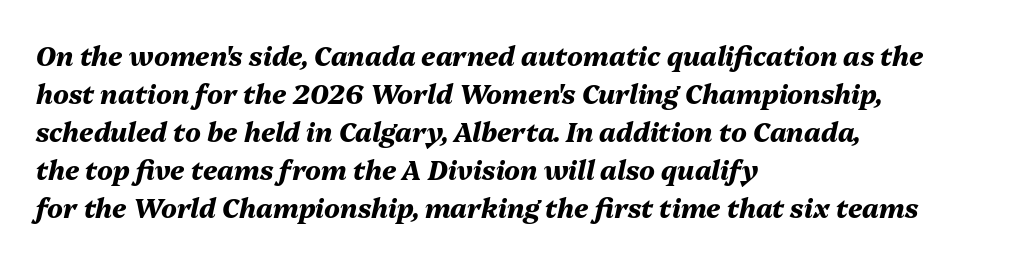
The image shows 26 px bold type, italic (leaning right); set left-aligned, normal line spacing (1.46x), normal letter spacing, not underlined.
